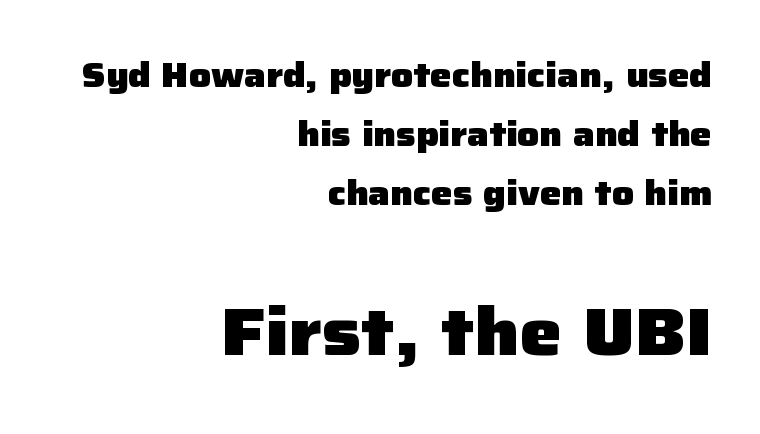
Letter spacing: default. The ragged edge is on the left, which tells us the setting is flush right. The passage shown is not underscored anywhere. Notice how the stems are strictly vertical — no italics here. The passage shown is typed in a proportional face where columns would drift. Two sizes are in play, and the larger belongs to the second block.
